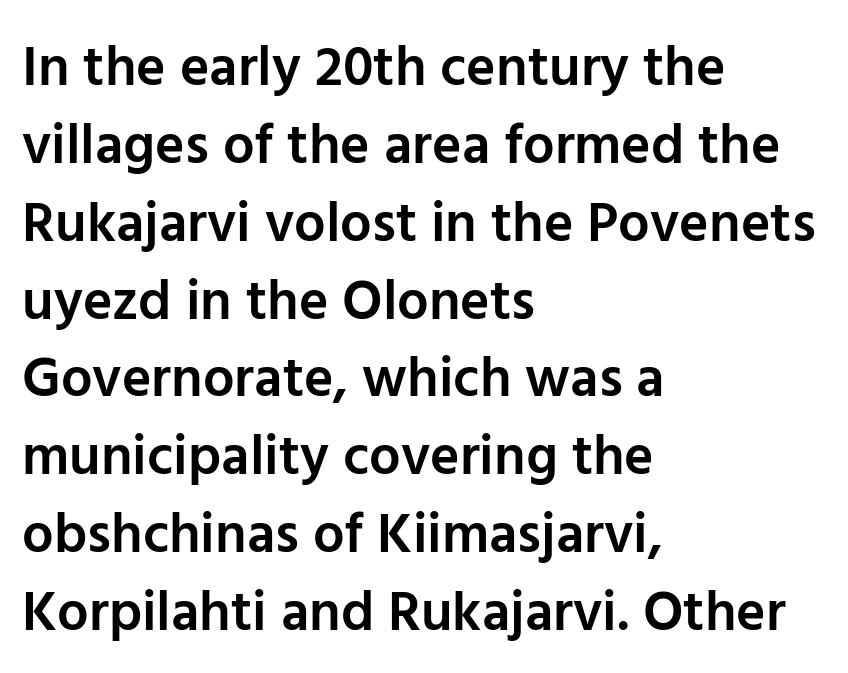
The type sits square on the baseline with zero lean. The typesetting leans somewhat heavy: a semibold. Here the designer chose a conventional face with non-uniform glyph widths. All the whitespace from short lines collects on the right.
